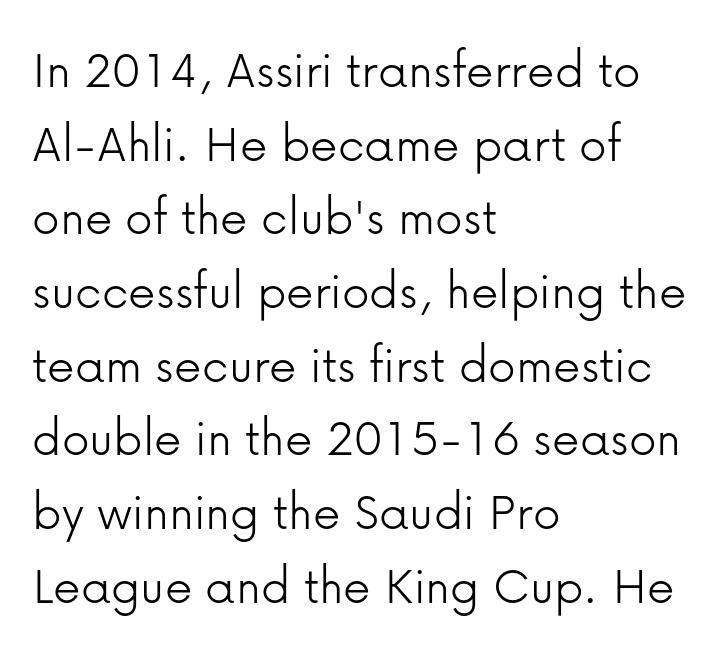
The image shows 55 px light sans-serif type, upright; set left-aligned, normal line spacing (1.34x), normal letter spacing, not underlined; low stroke contrast and a medium x-height.
